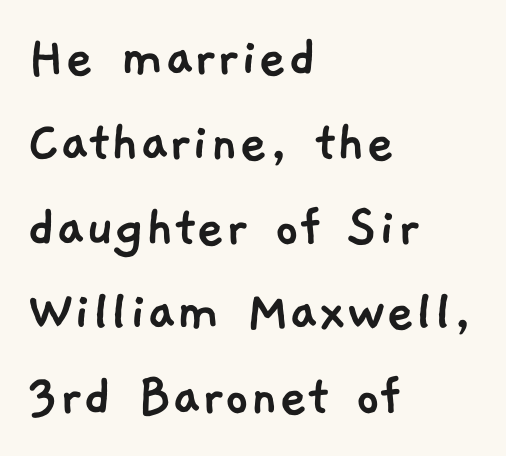
This rendering employs a face without finishing strokes, i.e., a sans-serif. The face used here is proportionally spaced, like ordinary book or web type. One-word summary of the alignment: left. This sample keeps an unexceptional amount of space between lines.
